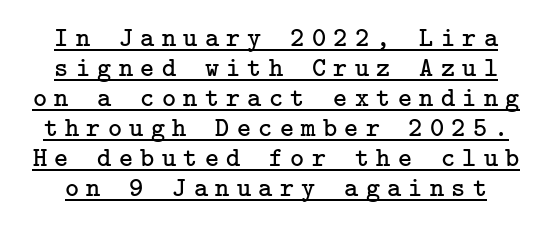
Q: Is the text bold? A: No.
Q: Is the text italic (slanted)? A: No, it is upright.
Q: Is the text underlined? A: Yes.
Q: Is the spacing between letters normal or unusually wide? A: Unusually wide.
Q: Is the spacing between lines tight, normal or loose? A: Tight.
